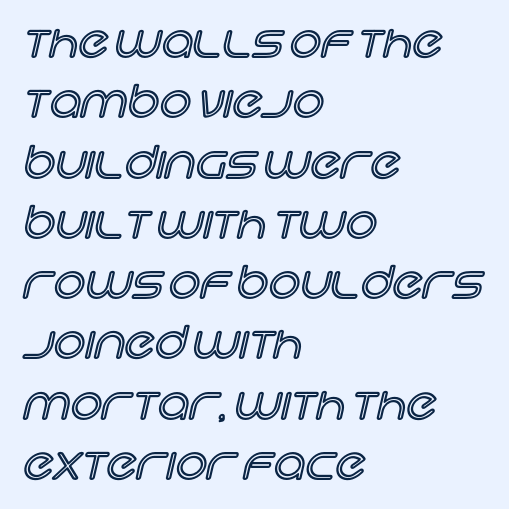
The image shows 44 px text type; set left-aligned, normal line spacing (1.37x), normal letter spacing, not underlined; a large x-height.
